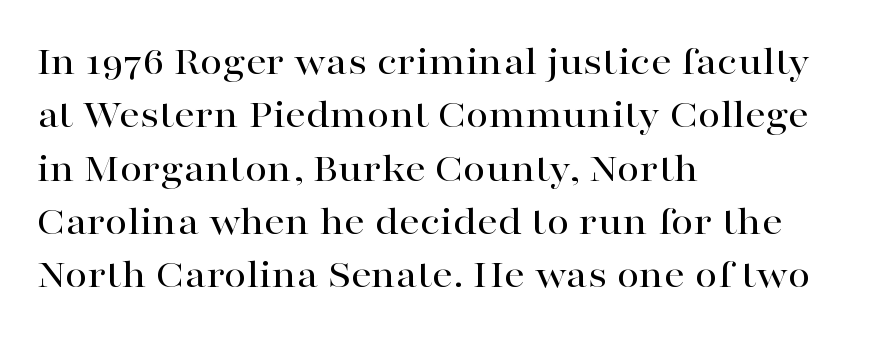
The lines in this sample share a left origin and differ only in where they stop. Observe the serifs anchoring each vertical stroke in this sample. The letters stand upright; this is a roman face. What's the leading like? Ordinary, nothing unusual. The space beneath each line is pristine and unruled. This sample uses plain, unmodified letter spacing.
